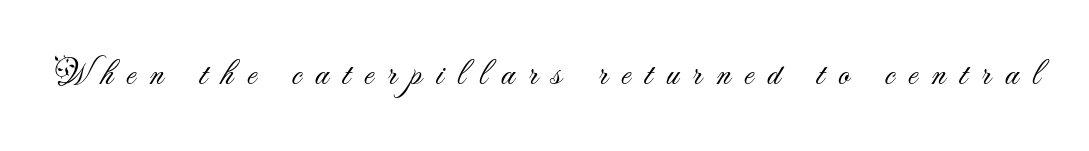
Q: Is the text bold? A: No.
Q: Is the text italic (slanted)? A: Yes.
Q: Is the typeface a serif or a sans-serif typeface? A: Sans-serif.
Q: Is the text underlined? A: No.
Q: Is the spacing between letters normal or unusually wide? A: Unusually wide.
Q: Width (condensed, normal, or wide)? A: Normal.
Q: Stroke contrast? A: Medium.
Q: x-height? A: Small.
Q: Monospaced? A: No.
